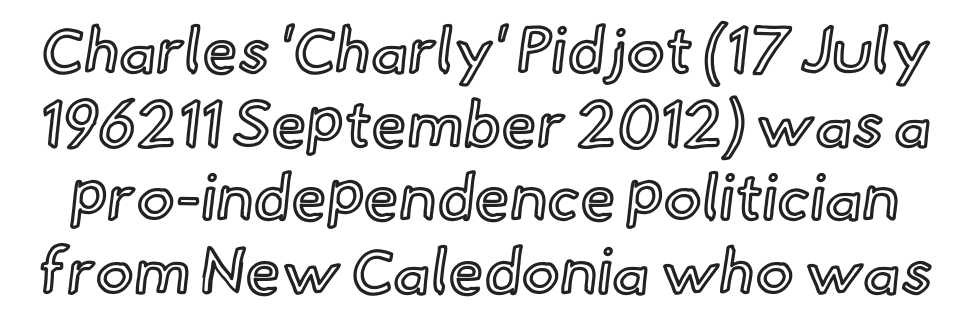
The image shows 64 px text type; set tight line spacing (1.15x), normal letter spacing, not underlined; a small x-height.
